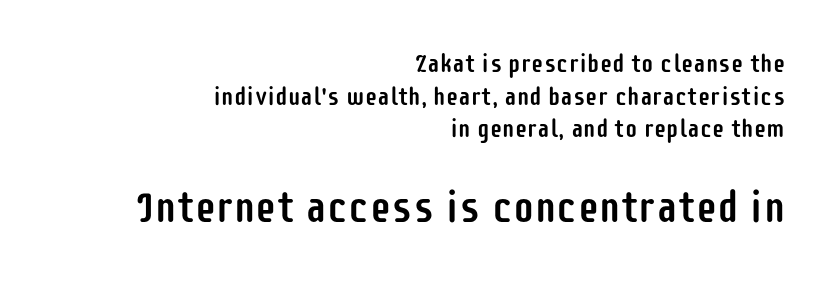
Q: Is the text italic (slanted)? A: No, it is upright.
Q: Is the typeface a serif or a sans-serif typeface? A: Sans-serif.
Q: Is the text underlined? A: No.
Q: How is the paragraph aligned? A: Right-aligned.
Q: Is the spacing between letters normal or unusually wide? A: Normal.
Q: Is the spacing between lines tight, normal or loose? A: Normal.
Q: Which block of text is set in a larger size, the first (top) or the second (bottom)? A: The second (bottom) one.
Q: Width (condensed, normal, or wide)? A: Condensed.
Q: Stroke contrast? A: Low.
Q: x-height? A: Large.
Q: Monospaced? A: No.
